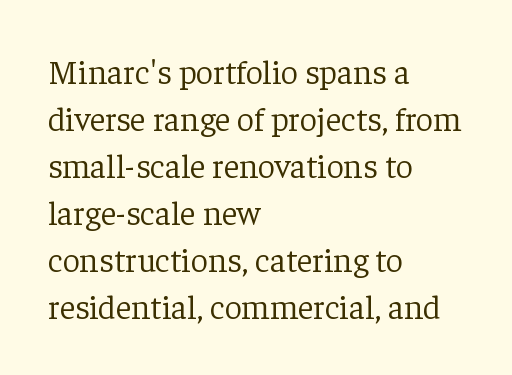
{"serif": "yes", "italic": "no", "bold": "no", "weight": "light", "width": "normal", "stroke_contrast": "low", "x_height": "medium", "monospaced": "no", "underline": "no", "align": "left", "line_spacing": "normal", "line_spacing_ratio": 1.38, "letter_spacing": "normal", "letter_spacing_em": 0.0, "glyph_px": 34}
